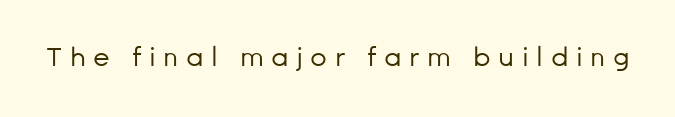
{"italic": "no", "bold": "no", "underline": "no", "letter_spacing": "wide", "letter_spacing_em": 0.29, "glyph_px": 26}
